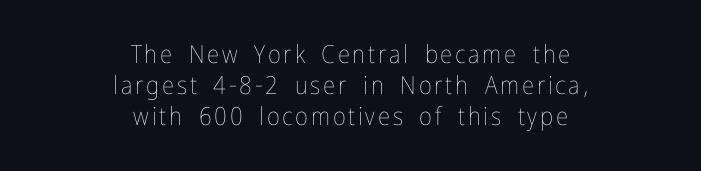
The image shows 25 px text type, upright; set centered, normal line spacing (1.25x), not underlined.
